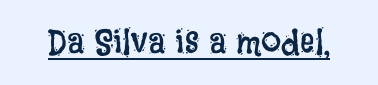
{"italic": "no", "bold": "no", "weight": "regular", "width": "condensed", "stroke_contrast": "low", "x_height": "large", "monospaced": "no", "underline": "yes", "letter_spacing": "normal", "letter_spacing_em": 0.0, "glyph_px": 36}
